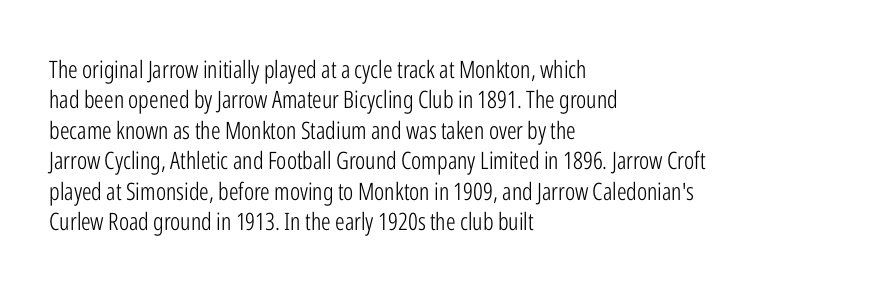
The image shows 24 px text type, upright; set left-aligned, normal line spacing (1.27x), normal letter spacing, not underlined.
